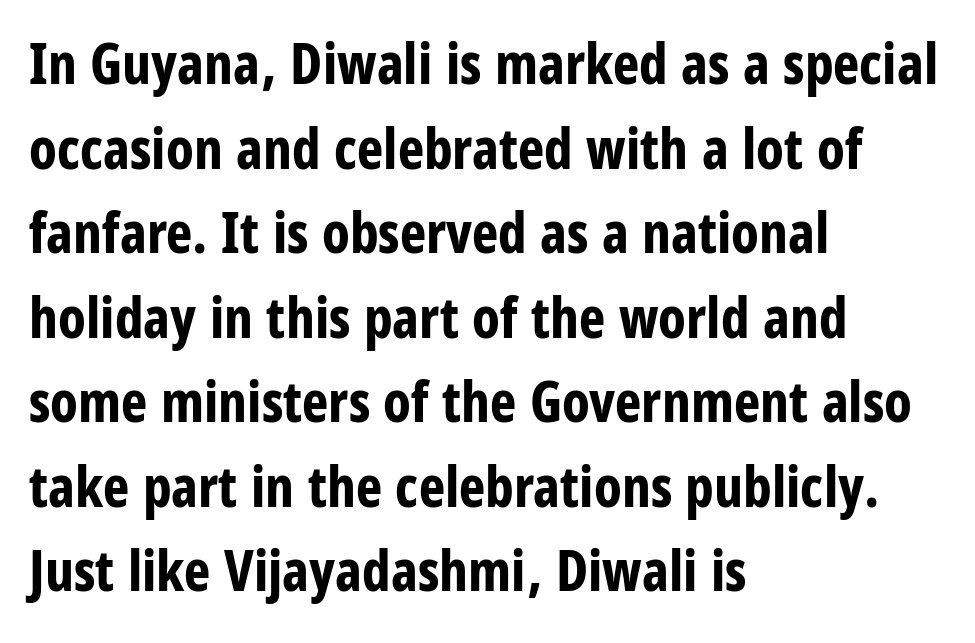
{"serif": "no", "italic": "no", "bold": "yes", "weight": "bold", "width": "condensed", "stroke_contrast": "low", "x_height": "large", "monospaced": "no", "underline": "no", "align": "left", "line_spacing": "normal", "line_spacing_ratio": 1.51, "letter_spacing": "normal", "letter_spacing_em": 0.0, "glyph_px": 56}
